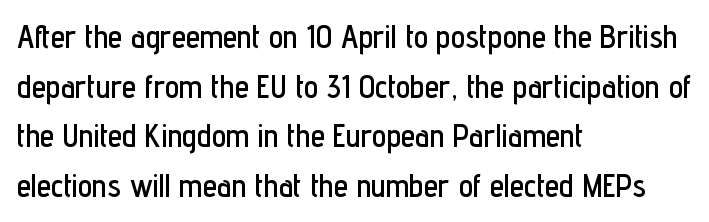
The image shows 32 px condensed sans-serif type, upright; set left-aligned, normal line spacing (1.55x), normal letter spacing, not underlined; low stroke contrast and a medium x-height.
